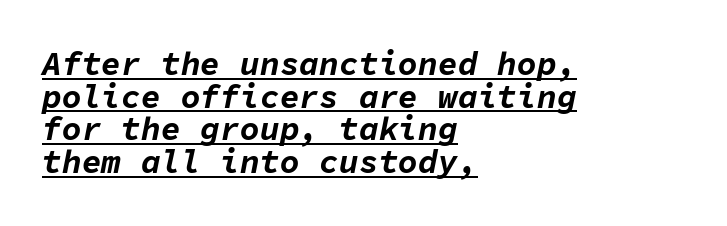
Q: Is the text bold? A: Yes.
Q: Is the text italic (slanted)? A: Yes, it leans right by about 11 degrees.
Q: Is the text underlined? A: Yes.
Q: How is the paragraph aligned? A: Left-aligned.
Q: Is the spacing between letters normal or unusually wide? A: Normal.
Q: Is the spacing between lines tight, normal or loose? A: Tight.
Q: Width (condensed, normal, or wide)? A: Normal.
Q: Stroke contrast? A: Low.
Q: x-height? A: Medium.
Q: Monospaced? A: Yes.
